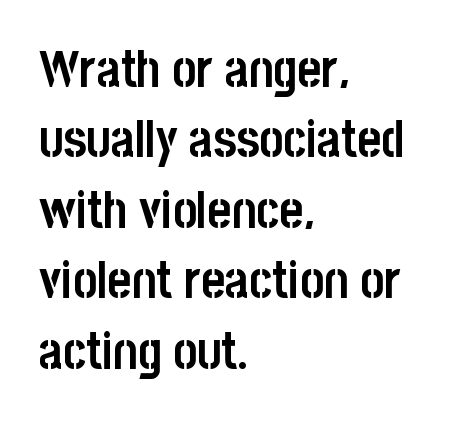
This sample keeps an unexceptional amount of space between lines. These lines are rendered in a variable-pitch font. In terms of weight, the rendering is a true, heavy bold. The passage is arranged the way most books set body copy — flush left. Underlining? Definitely not there. Is the letter spacing exaggerated? No — it looks like the ordinary default.
